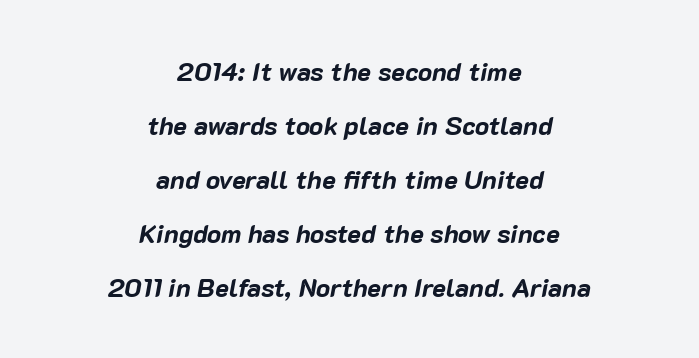
{"italic": "yes", "lean": "right", "slant_degrees": 10, "bold": "yes", "underline": "no", "align": "center", "line_spacing": "loose", "line_spacing_ratio": 2.08, "letter_spacing": "normal", "letter_spacing_em": 0.0, "glyph_px": 26}
